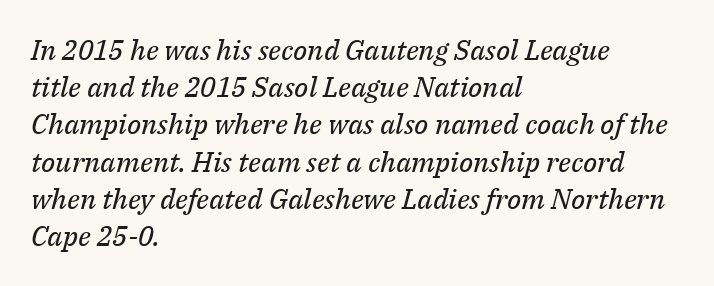
The image shows 28 px regular-weight serif type, italic (leaning right); set left-aligned, normal line spacing (1.33x), normal letter spacing, not underlined; medium stroke contrast and a medium x-height.
